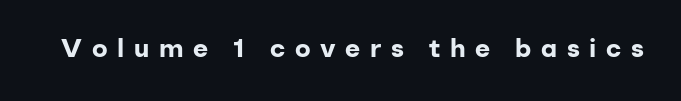
{"italic": "no", "bold": "yes", "underline": "no", "letter_spacing": "wide", "letter_spacing_em": 0.37, "glyph_px": 26}
